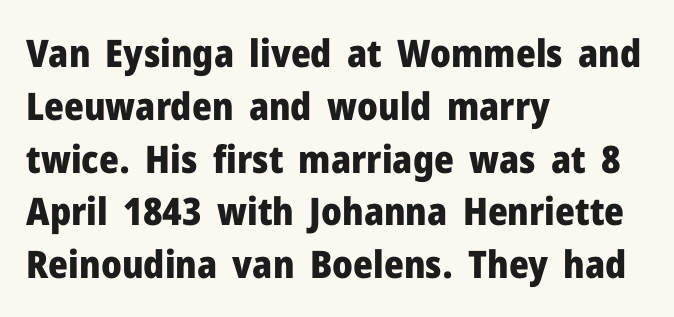
Every row of glyphs begins at an identical x-position on the left. The typesetting leans heavy: a genuine bold. Tall strokes in this sample are plumb rather than angled. Descenders are the only things crossing below the line. Each letter keeps its own natural width here, so spacing adapts to shape. The face used here is a sans, in the tradition of grotesques and geometrics.
